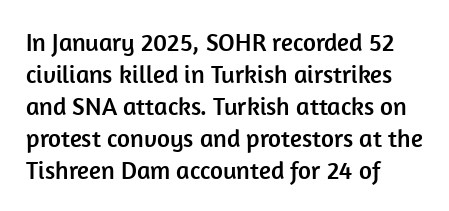
{"italic": "no", "underline": "no", "align": "left", "line_spacing": "normal", "line_spacing_ratio": 1.28, "letter_spacing": "normal", "letter_spacing_em": 0.0, "glyph_px": 25}
